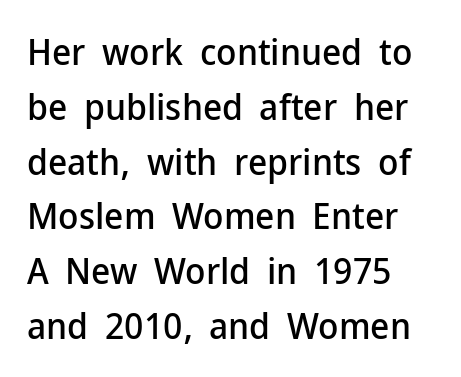
Q: Is the text italic (slanted)? A: No, it is upright.
Q: Is the typeface a serif or a sans-serif typeface? A: Sans-serif.
Q: Is the text underlined? A: No.
Q: How is the paragraph aligned? A: Left-aligned.
Q: Is the spacing between letters normal or unusually wide? A: Normal.
Q: Is the spacing between lines tight, normal or loose? A: Normal.
Q: Width (condensed, normal, or wide)? A: Normal.
Q: Stroke contrast? A: Low.
Q: x-height? A: Medium.
Q: Monospaced? A: No.
